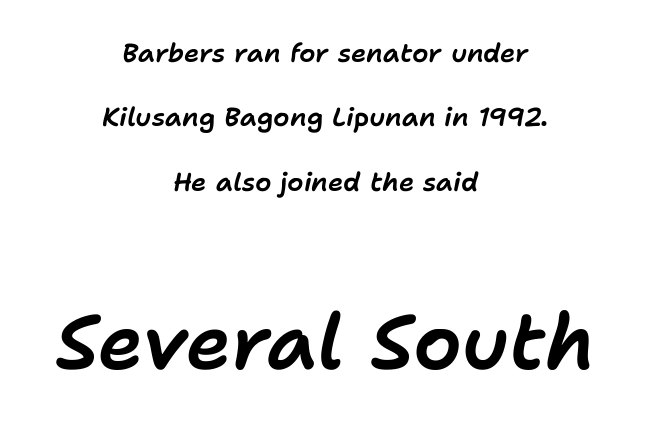
Q: Is the text italic (slanted)? A: Yes, it leans right by about 11 degrees.
Q: Is the text underlined? A: No.
Q: How is the paragraph aligned? A: Centered.
Q: Is the spacing between letters normal or unusually wide? A: Normal.
Q: Is the spacing between lines tight, normal or loose? A: Loose.
Q: Which block of text is set in a larger size, the first (top) or the second (bottom)? A: The second (bottom) one.
Q: Width (condensed, normal, or wide)? A: Normal.
Q: Stroke contrast? A: Low.
Q: x-height? A: Medium.
Q: Monospaced? A: No.
